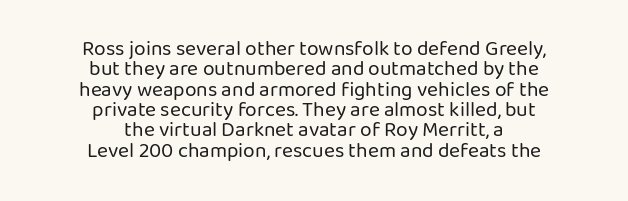
Visually the block forms a symmetrical silhouette, jagged on both flanks. Type without underlining. Is the stroke heavy? The answer is a plain regular-or-lighter. Leading is clearly below the norm, producing a dense column.
